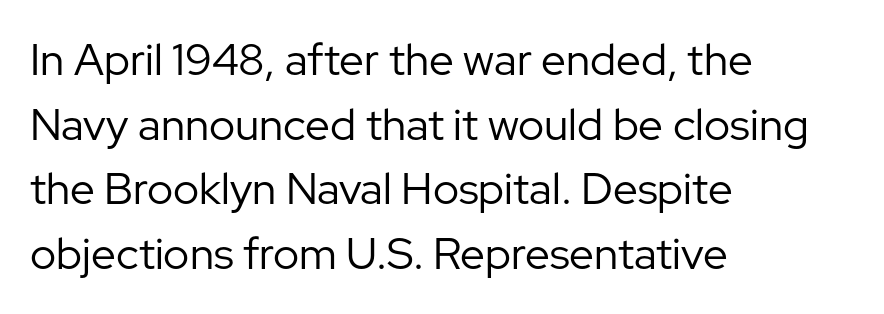
The image shows 44 px regular-weight sans-serif type, upright; set left-aligned, normal line spacing (1.47x), normal letter spacing, not underlined; low stroke contrast and a medium x-height.
